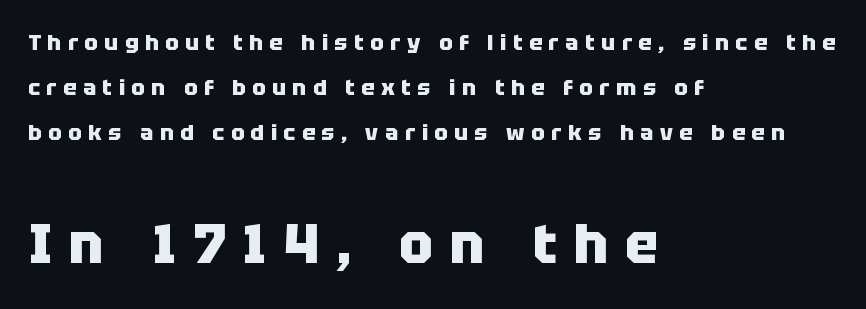
The image shows 56 px heavy sans-serif type, upright; set left-aligned, loose line spacing (2.04x), unusually wide letter spacing (+0.3 em), not underlined; the second (bottom) block is 2.55x larger; low stroke contrast and a large x-height.
